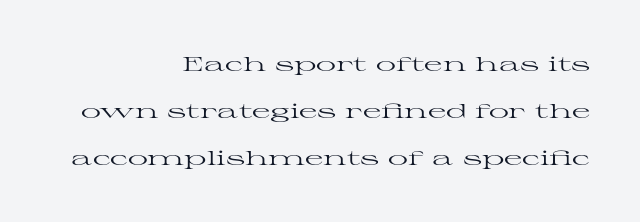
Do the letters lean? They stand straight. In CSS terms this would be text-align: right. Notice the wide empty band between every row — that's loose leading. The specimen omits any rule beneath the text block's lines.
